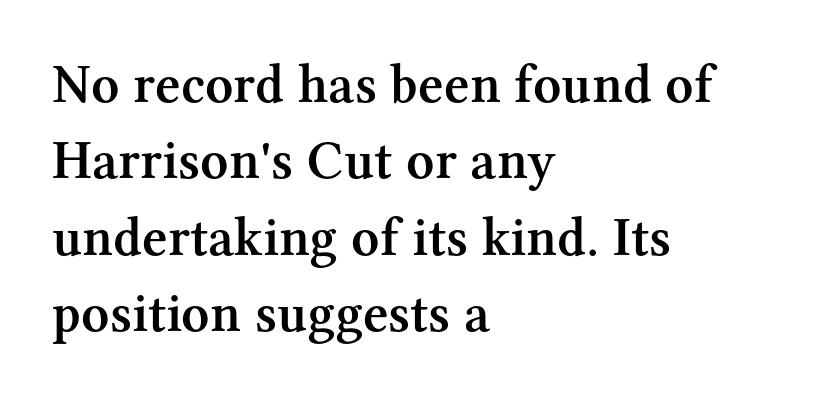
The leading is moderate, giving the passage an even texture. The passage shown is not underscored anywhere. This sample uses a serif face. Does extra space separate the letters? No, they use regular spacing.
